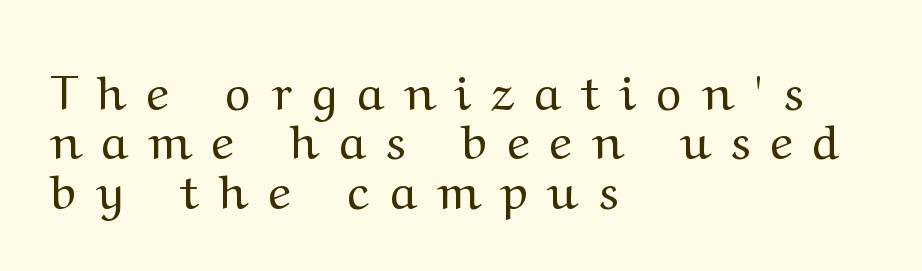
Q: Is the text bold? A: No.
Q: Is the text italic (slanted)? A: No, it is upright.
Q: Is the typeface a serif or a sans-serif typeface? A: Serif.
Q: Is the text underlined? A: No.
Q: How is the paragraph aligned? A: Left-aligned.
Q: Is the spacing between letters normal or unusually wide? A: Unusually wide.
Q: Is the spacing between lines tight, normal or loose? A: Tight.
Q: Width (condensed, normal, or wide)? A: Wide.
Q: Stroke contrast? A: Medium.
Q: x-height? A: Medium.
Q: Monospaced? A: No.
